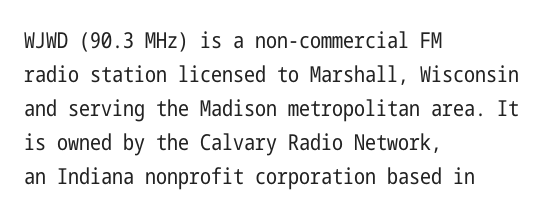
These lines stack with their left ends in a neat column. Any mark beneath the type? The region is blank. Short note: letters normally spaced. The type sits square on the baseline with zero lean.
